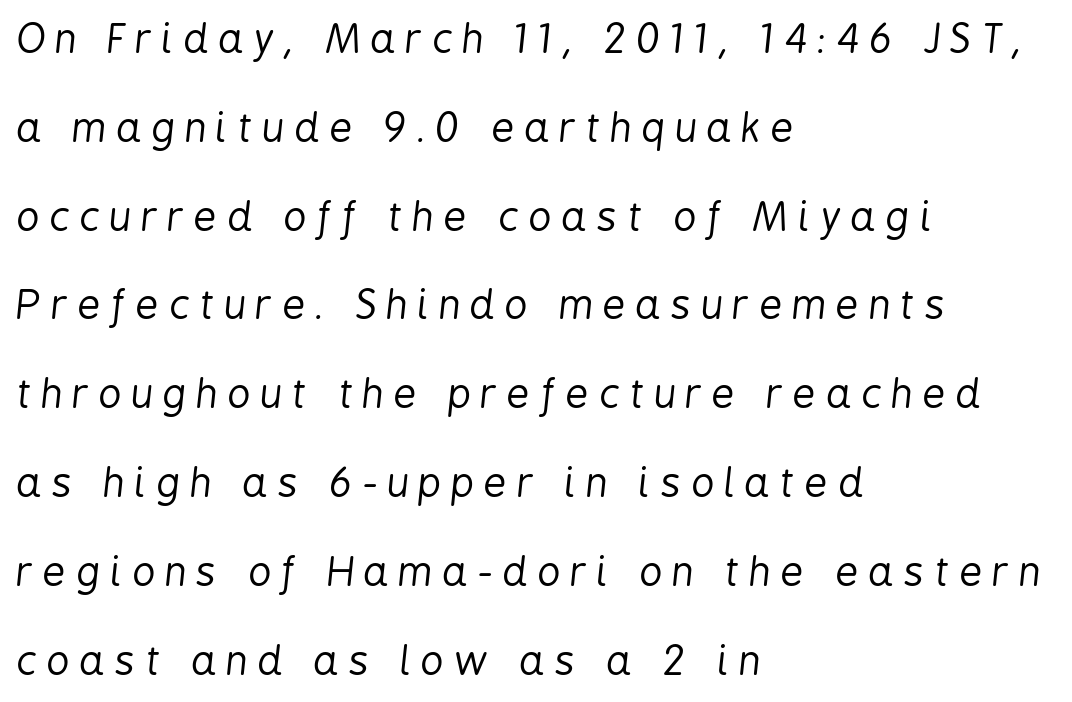
Caption: multi-line text, flush left, ragged right. Does the lettering tilt? It does — this is italic. The letterforms stand isolated, each surrounded by extra space. Summary of vertical rhythm: relaxed, with wide interline spacing. Stems here are at most as thick as an everyday book face. A typesetter would call this proportional, since set widths differ per character.
